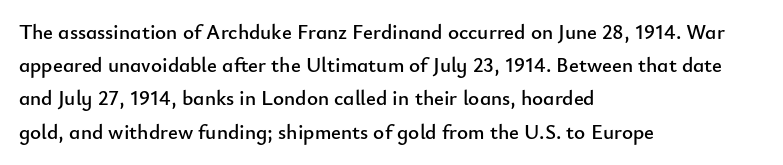
The image shows 21 px text type, upright; set left-aligned, normal line spacing (1.58x), normal letter spacing, not underlined.
